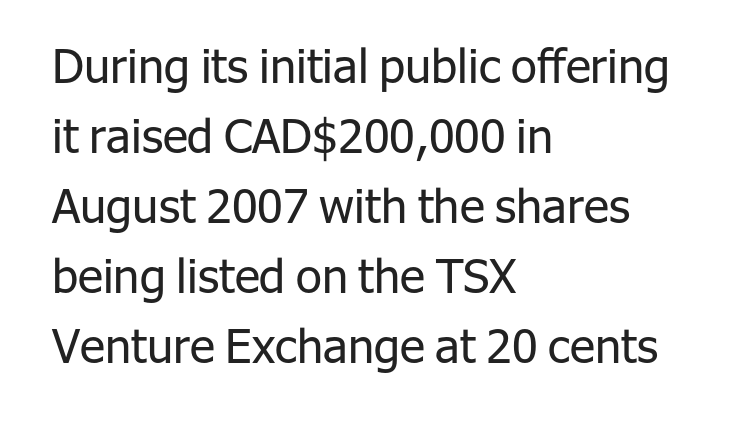
Horizontal bands of white between lines are of average thickness. The glyphs are unaccompanied by any horizontal stroke below them. Note the varied advance widths — an 'i' is clearly narrower than an 'm'. The typesetter chose a ragged-right arrangement here. Nope, not italic — everything's standing straight.
